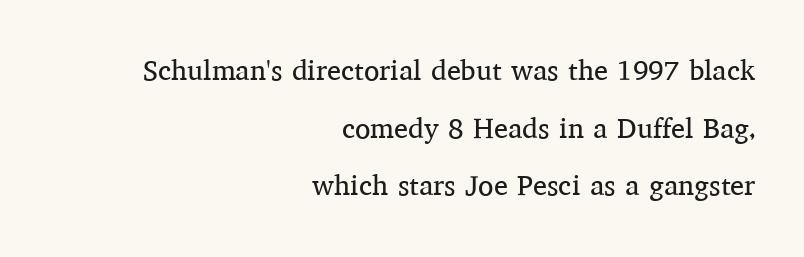
{"serif": "yes", "italic": "no", "bold": "no", "weight": "regular", "width": "normal", "stroke_contrast": "medium", "x_height": "medium", "monospaced": "no", "underline": "no", "align": "right", "line_spacing": "loose", "line_spacing_ratio": 2.06, "letter_spacing": "normal", "letter_spacing_em": 0.0, "glyph_px": 28}
